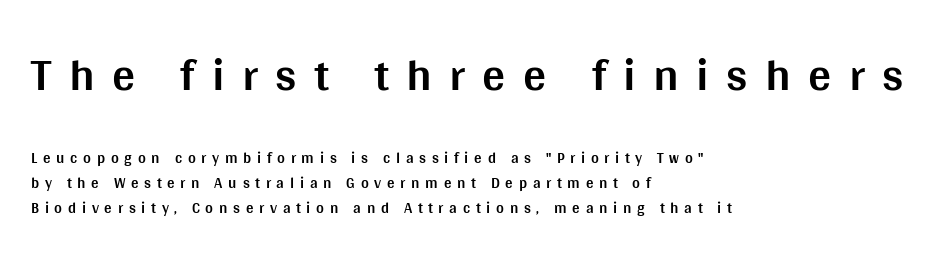
The image shows 46 px bold sans-serif type, upright; set left-aligned, normal line spacing (1.66x), unusually wide letter spacing (+0.38 em), not underlined; the first (top) block is 3.07x larger; medium stroke contrast and a large x-height.
